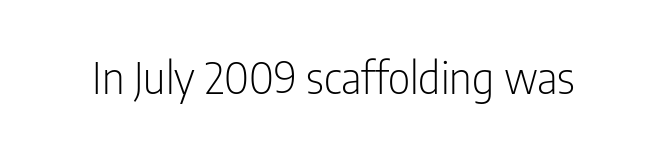
These lines are rendered in a variable-pitch font. How are the letters spaced? Ordinarily, with no added tracking. The font's upright variant was chosen for this text. The letters look calm and open, with moderate or lighter stems. Only glyphs here, with clear space below each row. In terms of letterform style, serifs are entirely absent.
